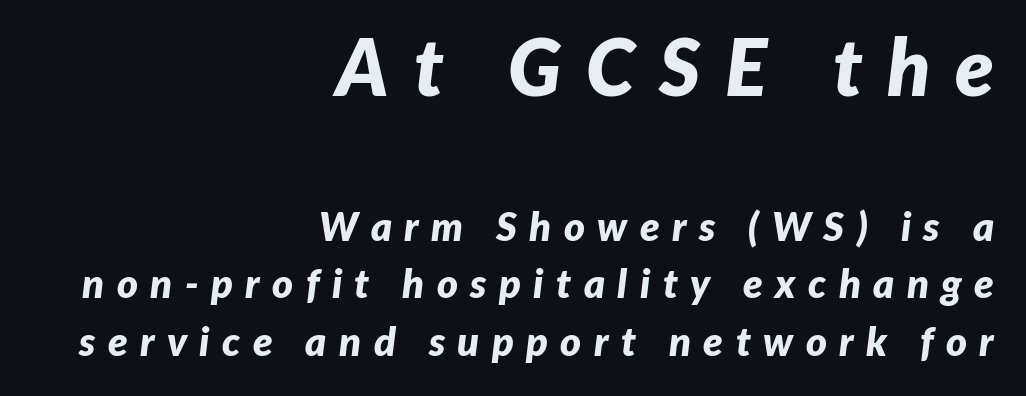
Q: Is the text bold? A: Yes.
Q: Is the text italic (slanted)? A: Yes, it leans right by about 7 degrees.
Q: Is the text underlined? A: No.
Q: How is the paragraph aligned? A: Right-aligned.
Q: Is the spacing between letters normal or unusually wide? A: Unusually wide.
Q: Is the spacing between lines tight, normal or loose? A: Normal.
Q: Which block of text is set in a larger size, the first (top) or the second (bottom)? A: The first (top) one.
Q: Width (condensed, normal, or wide)? A: Normal.
Q: Stroke contrast? A: Low.
Q: x-height? A: Medium.
Q: Monospaced? A: No.
